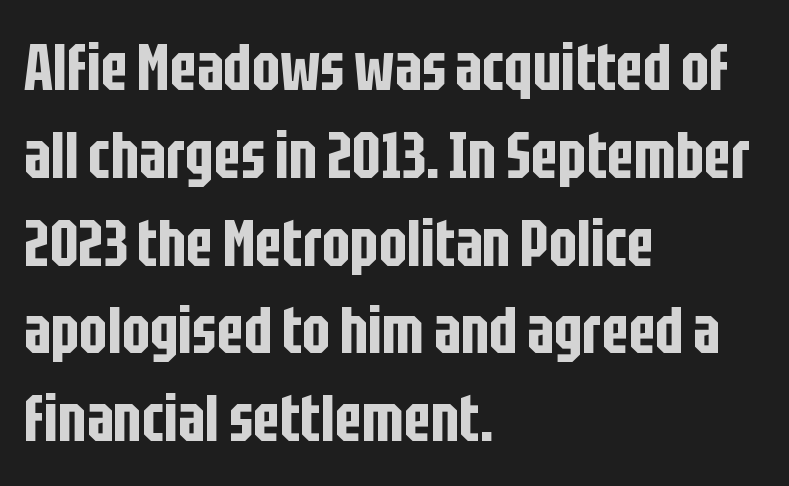
The image shows 66 px condensed sans-serif type, upright; set left-aligned, normal line spacing (1.33x), normal letter spacing, not underlined; low stroke contrast and a large x-height.
